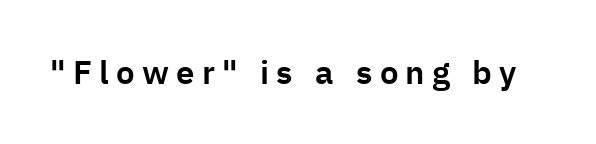
{"serif": "no", "italic": "no", "width": "normal", "stroke_contrast": "low", "x_height": "medium", "monospaced": "no", "underline": "no", "letter_spacing": "wide", "letter_spacing_em": 0.22, "glyph_px": 33}
